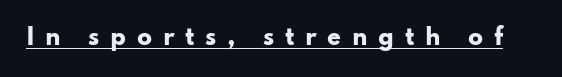
{"italic": "no", "bold": "yes", "underline": "yes", "letter_spacing": "wide", "letter_spacing_em": 0.48, "glyph_px": 22}
